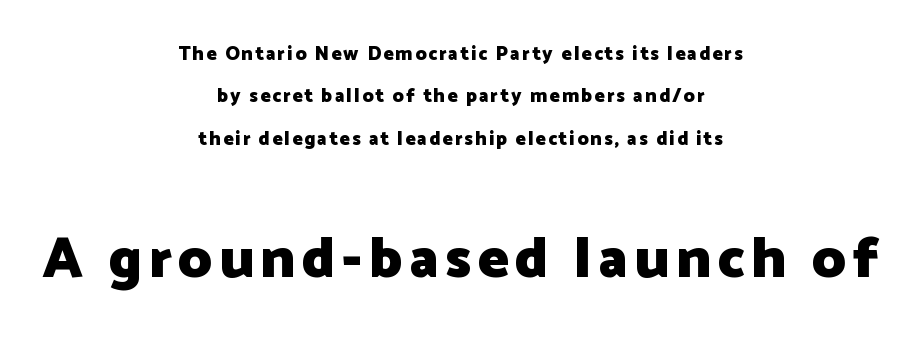
Style check: upright. Bigger letters appear in the bottom chunk; the top chunk is reduced. Check where the strokes stop: nothing finishes them off — pure sans. Letters rest on an invisible, unmarked baseline. Heft: maximum for text — a bold. The letters advance in unequal steps, a hallmark of proportional type.
